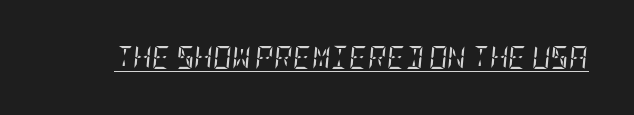
{"italic": "yes", "lean": "right", "slant_degrees": 5, "bold": "no", "underline": "yes", "letter_spacing": "normal", "letter_spacing_em": 0.0, "glyph_px": 23}
